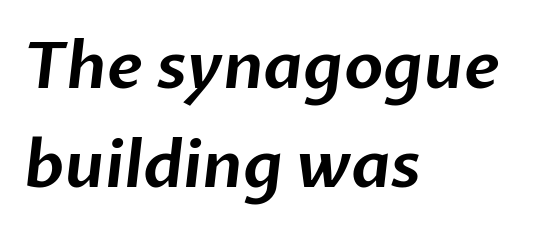
The image shows 64 px sans-serif type; set left-aligned, normal line spacing (1.54x), normal letter spacing, not underlined; low stroke contrast and a medium x-height.
